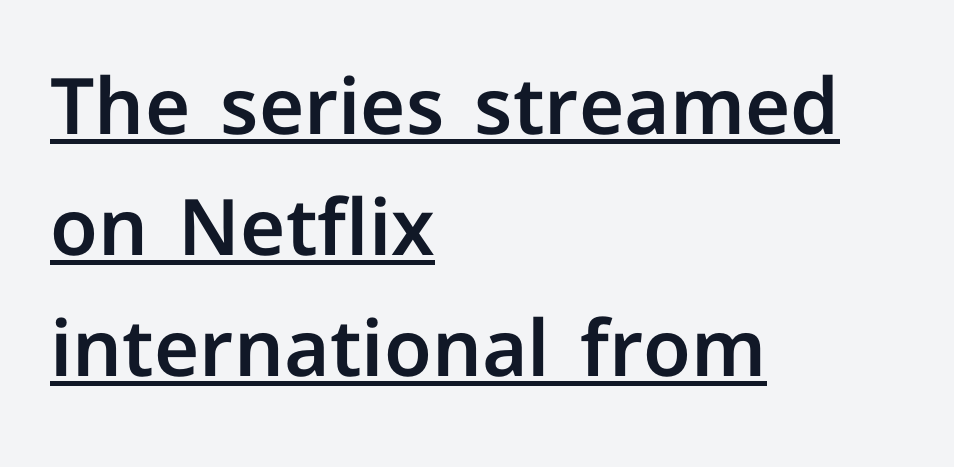
Q: Is the text italic (slanted)? A: No, it is upright.
Q: Is the typeface a serif or a sans-serif typeface? A: Sans-serif.
Q: Is the text underlined? A: Yes.
Q: How is the paragraph aligned? A: Left-aligned.
Q: Is the spacing between letters normal or unusually wide? A: Normal.
Q: Is the spacing between lines tight, normal or loose? A: Normal.
Q: Width (condensed, normal, or wide)? A: Normal.
Q: Stroke contrast? A: Low.
Q: x-height? A: Medium.
Q: Monospaced? A: No.
